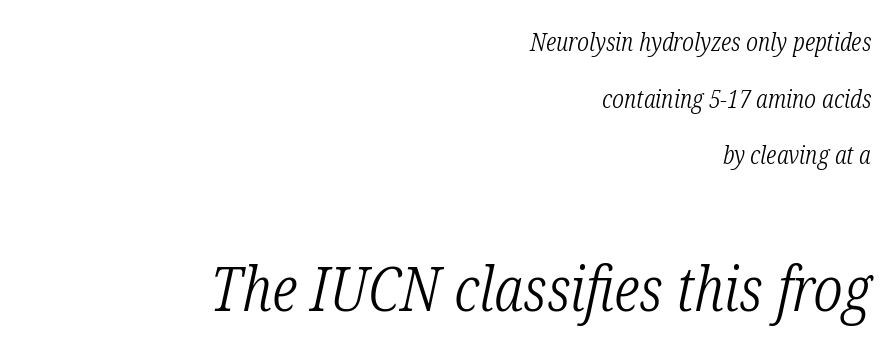
The foot of each line stays bare and open. One-word summary of the alignment: right. The font is comparable to plain body text, perhaps lighter. Italic? Definitely — the glyphs are oblique.
